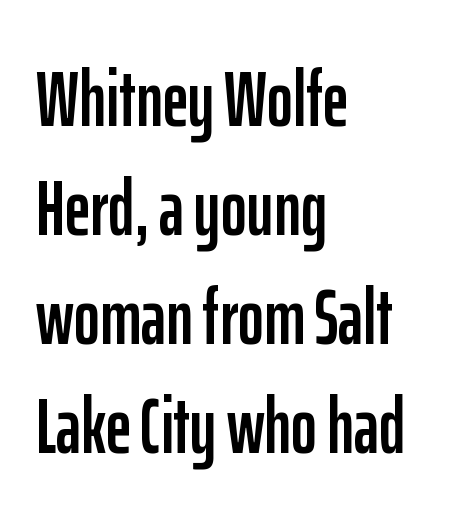
Regarding serifs, this sample does without them. These lines are rendered in a variable-pitch font. Look at the tracking — it's just the regular setting, nothing added. Where is the straight margin? On the left.
